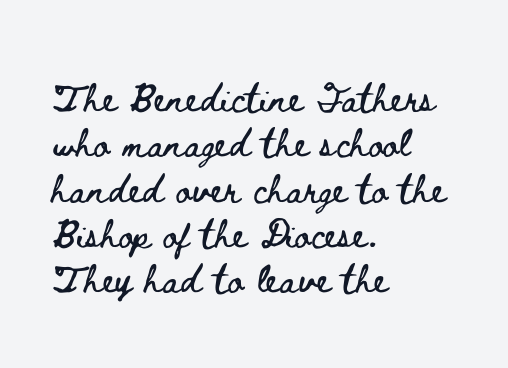
The image shows 36 px wide type; set left-aligned, normal line spacing (1.26x), normal letter spacing, not underlined; low stroke contrast and a small x-height.
